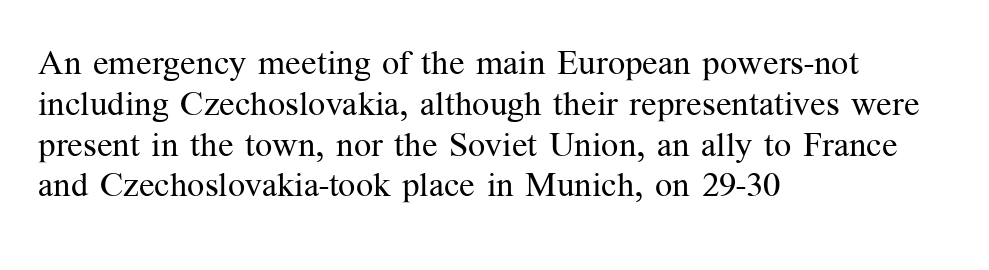
{"serif": "yes", "italic": "no", "bold": "no", "weight": "regular", "width": "normal", "stroke_contrast": "medium", "x_height": "medium", "monospaced": "no", "underline": "no", "align": "left", "line_spacing_ratio": 1.2, "letter_spacing": "normal", "letter_spacing_em": 0.0, "glyph_px": 34}
